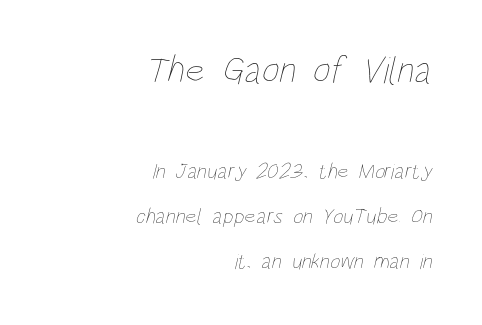
{"bold": "no", "weight": "thin", "width": "condensed", "stroke_contrast": "low", "x_height": "large", "monospaced": "no", "underline": "no", "align": "right", "line_spacing": "loose", "line_spacing_ratio": 2.06, "letter_spacing": "normal", "letter_spacing_em": 0.0, "larger_block": "first", "size_ratio": 1.73, "glyph_px": 38}
